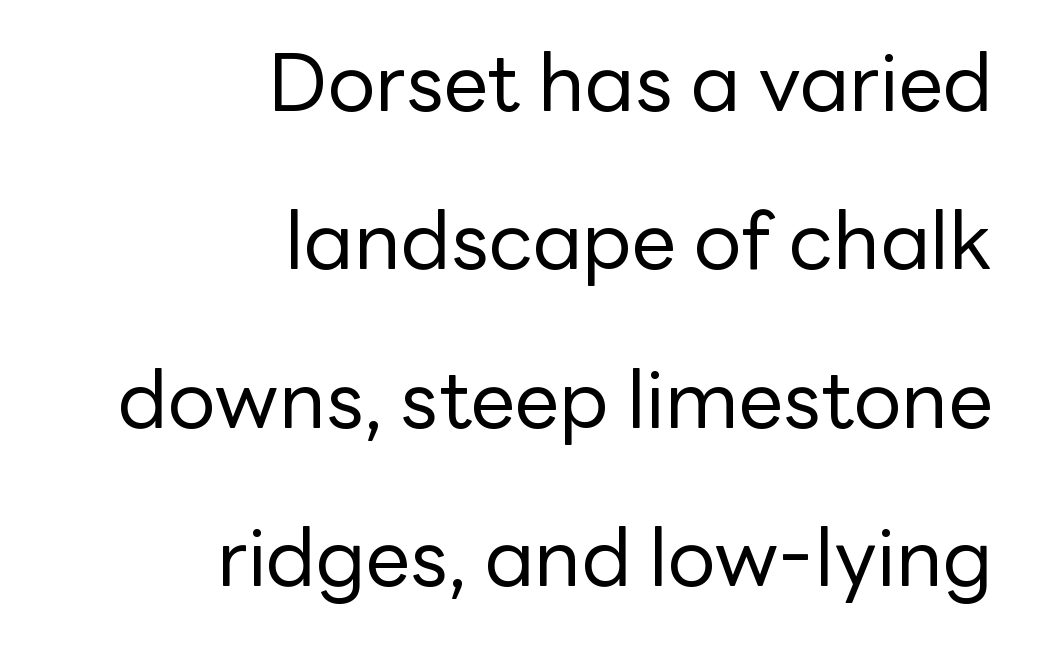
Here the designer chose a conventional face with non-uniform glyph widths. Default kerning and tracking; the words read as compact shapes. Quick note: underline off. Bold? No — there's no thickening of the strokes. The characters display no serif detailing; their extremities are plain.
